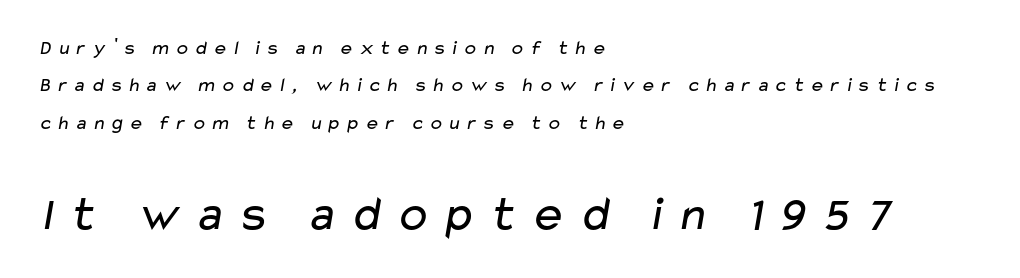
The image shows 49 px regular-weight, wide sans-serif type; set left-aligned, line spacing 1.87x, unusually wide letter spacing (+0.21 em), not underlined; the second (bottom) block is 2.45x larger; low stroke contrast and a medium x-height.
